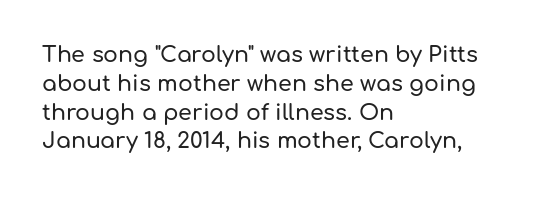
{"italic": "no", "underline": "no", "align": "left", "line_spacing": "normal", "line_spacing_ratio": 1.31, "letter_spacing": "normal", "letter_spacing_em": 0.0, "glyph_px": 22}
